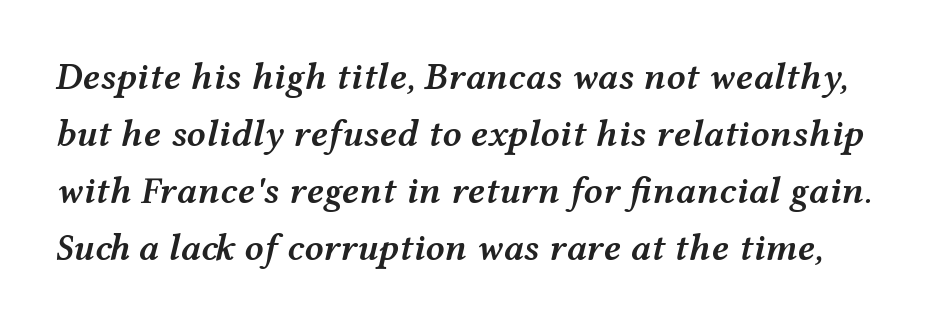
Q: Is the text bold? A: Semi-bold.
Q: Is the text italic (slanted)? A: Yes, it leans right by about 12 degrees.
Q: Is the text underlined? A: No.
Q: Is the spacing between letters normal or unusually wide? A: Normal.
Q: Is the spacing between lines tight, normal or loose? A: Normal.
Q: Width (condensed, normal, or wide)? A: Wide.
Q: Stroke contrast? A: Medium.
Q: x-height? A: Medium.
Q: Monospaced? A: No.
